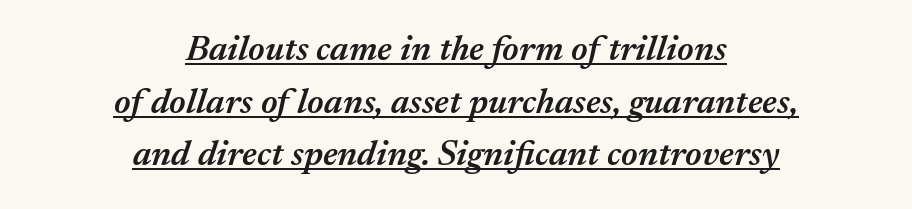
The image shows 36 px semibold type, italic (leaning right); set centered, normal line spacing (1.46x), normal letter spacing, underlined; medium stroke contrast and a medium x-height.
